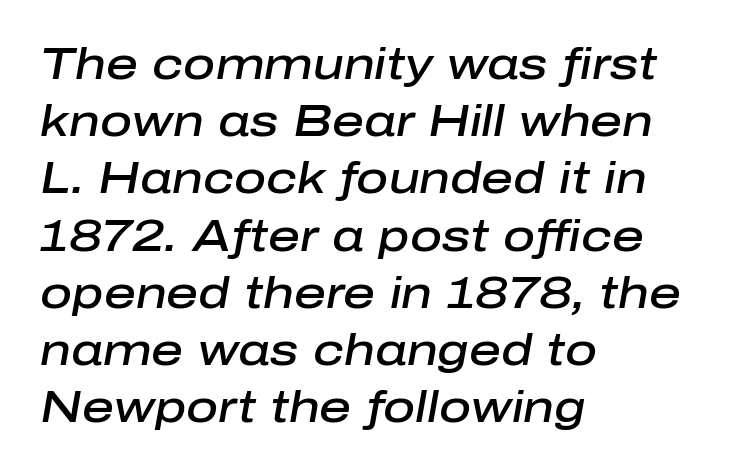
Q: Is the text bold? A: Semi-bold.
Q: Is the text italic (slanted)? A: Yes, it leans right by about 10 degrees.
Q: Is the text underlined? A: No.
Q: How is the paragraph aligned? A: Left-aligned.
Q: Is the spacing between letters normal or unusually wide? A: Normal.
Q: Is the spacing between lines tight, normal or loose? A: Normal.
Q: Width (condensed, normal, or wide)? A: Normal.
Q: Stroke contrast? A: Low.
Q: x-height? A: Medium.
Q: Monospaced? A: No.
